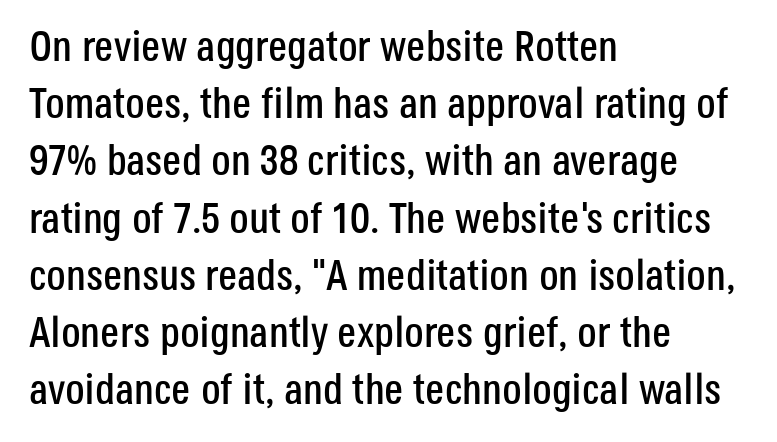
The image shows 43 px condensed sans-serif type, upright; set left-aligned, normal line spacing (1.33x), normal letter spacing, not underlined; low stroke contrast and a large x-height.
